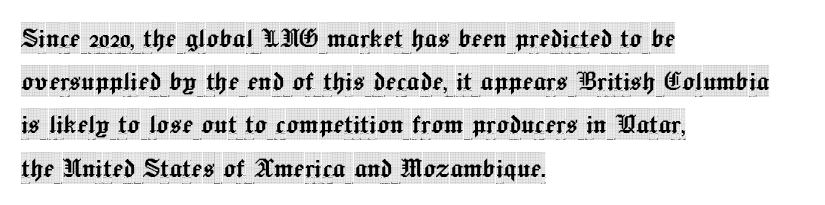
The rendering shows small feet on the letterforms — a serif design. The specimen reads as upright at a glance. The letters advance in unequal steps, a hallmark of proportional type. Caption: standard tracking, unaltered.
